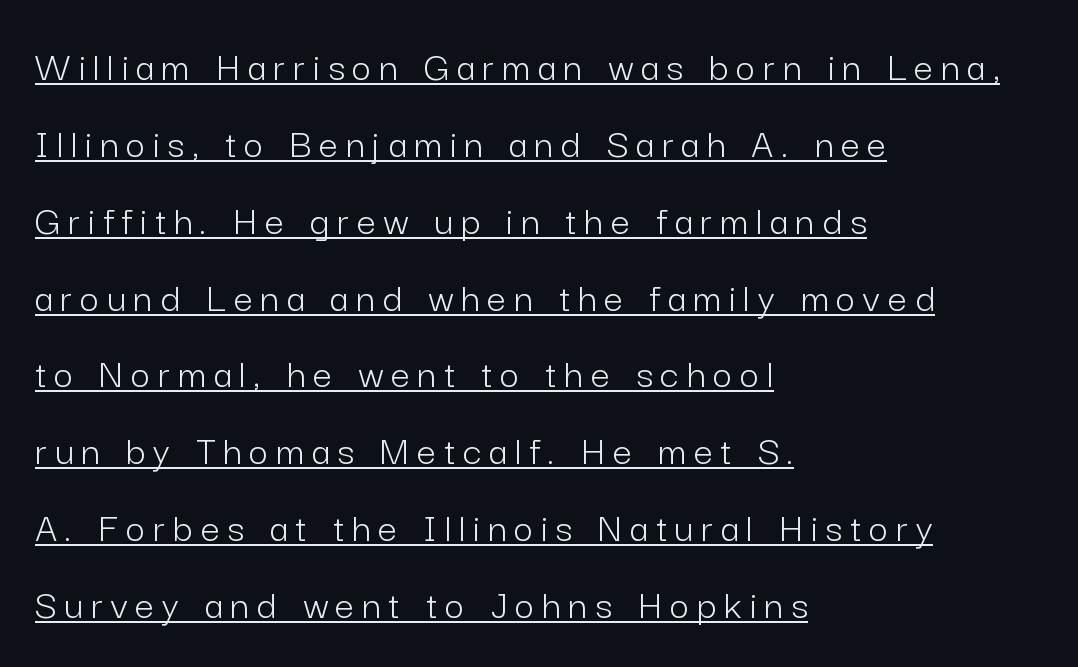
{"serif": "no", "italic": "no", "bold": "no", "weight": "light", "width": "normal", "stroke_contrast": "low", "x_height": "medium", "monospaced": "no", "underline": "yes", "align": "left", "line_spacing_ratio": 1.83, "glyph_px": 42}
